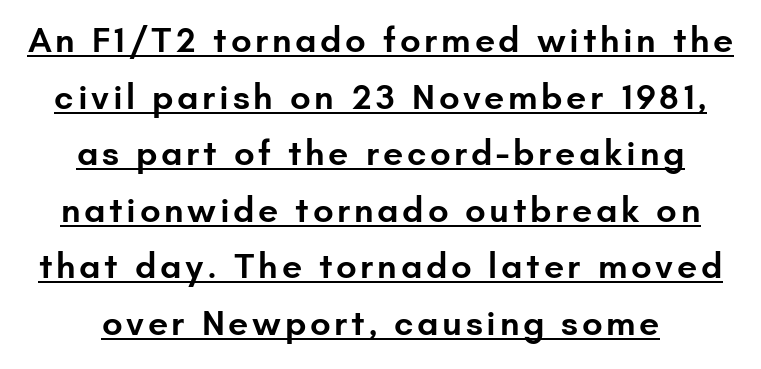
Q: Is the text bold? A: Semi-bold.
Q: Is the text italic (slanted)? A: No, it is upright.
Q: Is the typeface a serif or a sans-serif typeface? A: Sans-serif.
Q: Is the text underlined? A: Yes.
Q: Is the spacing between lines tight, normal or loose? A: Normal.
Q: Width (condensed, normal, or wide)? A: Normal.
Q: Stroke contrast? A: Low.
Q: x-height? A: Small.
Q: Monospaced? A: No.
